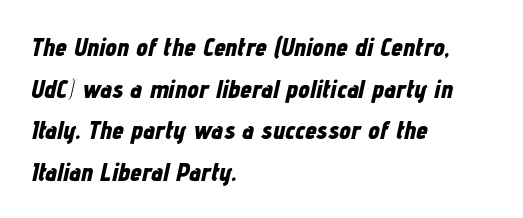
{"italic": "yes", "lean": "right", "slant_degrees": 12, "bold": "yes", "underline": "no", "align": "left", "line_spacing": "normal", "line_spacing_ratio": 1.6, "letter_spacing": "normal", "letter_spacing_em": 0.0, "glyph_px": 26}
